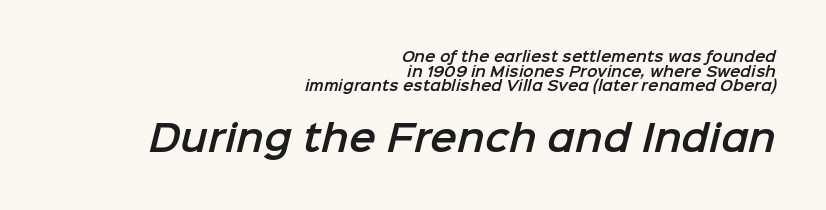
Q: Is the typeface a serif or a sans-serif typeface? A: Sans-serif.
Q: Is the text underlined? A: No.
Q: How is the paragraph aligned? A: Right-aligned.
Q: Is the spacing between letters normal or unusually wide? A: Normal.
Q: Is the spacing between lines tight, normal or loose? A: Tight.
Q: Which block of text is set in a larger size, the first (top) or the second (bottom)? A: The second (bottom) one.
Q: Width (condensed, normal, or wide)? A: Normal.
Q: Stroke contrast? A: Low.
Q: x-height? A: Medium.
Q: Monospaced? A: No.
